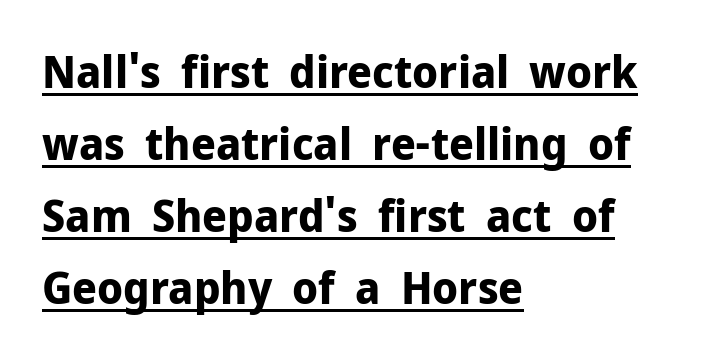
The rendering uses the underline text-decoration. Looks like regular typesetting: each glyph gets only the width it needs. Type style note: lacks serifs. If you drew a ruler down the left edge, every line would touch it. The lettering stays uniformly vertical, giving the passage a roman look. Bold? Absolutely — the strokes are thick and heavy.
